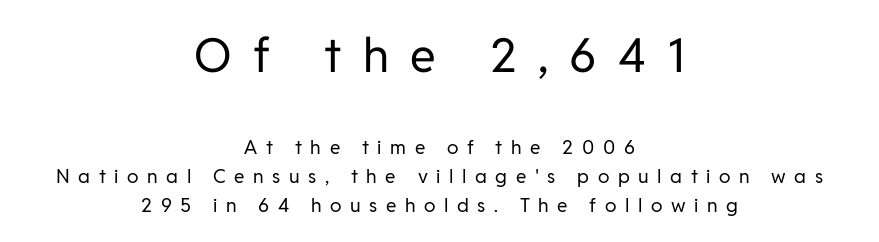
The image shows 47 px regular-weight sans-serif type, upright; set centered, normal line spacing (1.53x), unusually wide letter spacing (+0.45 em), not underlined; the first (top) block is 2.47x larger; low stroke contrast and a medium x-height.
